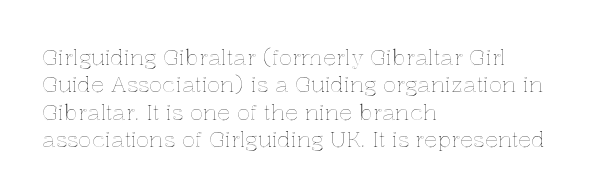
The image shows 22 px text type, upright; set left-aligned, line spacing 1.24x, normal letter spacing, not underlined.
